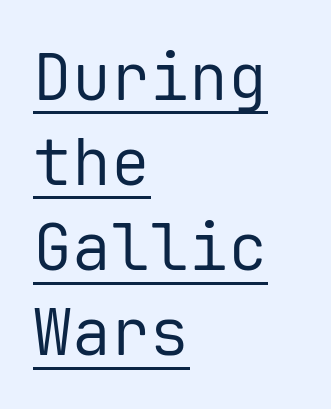
{"serif": "no", "italic": "no", "bold": "no", "weight": "regular", "width": "normal", "stroke_contrast": "low", "x_height": "medium", "monospaced": "yes", "underline": "yes", "align": "left", "line_spacing": "normal", "line_spacing_ratio": 1.31, "letter_spacing": "normal", "letter_spacing_em": 0.0, "glyph_px": 65}
